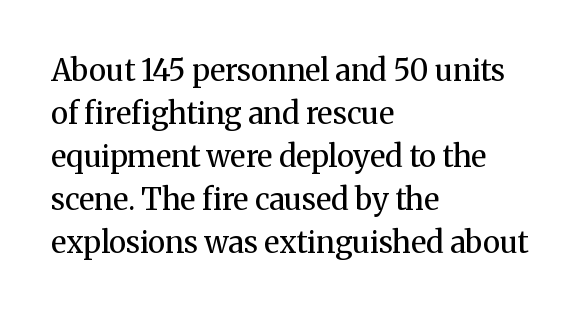
The image shows 30 px regular-weight serif type, upright; set left-aligned, normal line spacing (1.43x), normal letter spacing, not underlined; medium stroke contrast and a medium x-height.
